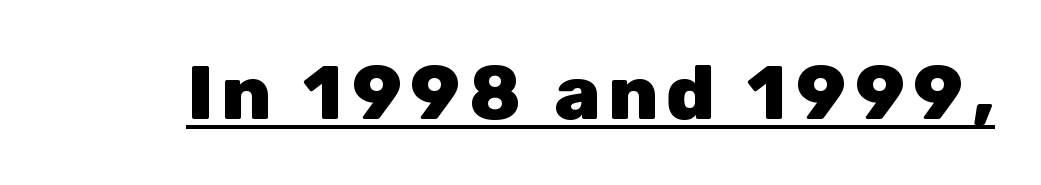
Q: Is the text bold? A: Yes.
Q: Is the text italic (slanted)? A: No, it is upright.
Q: Is the typeface a serif or a sans-serif typeface? A: Sans-serif.
Q: Is the text underlined? A: Yes.
Q: Width (condensed, normal, or wide)? A: Normal.
Q: Stroke contrast? A: Low.
Q: x-height? A: Medium.
Q: Monospaced? A: No.
